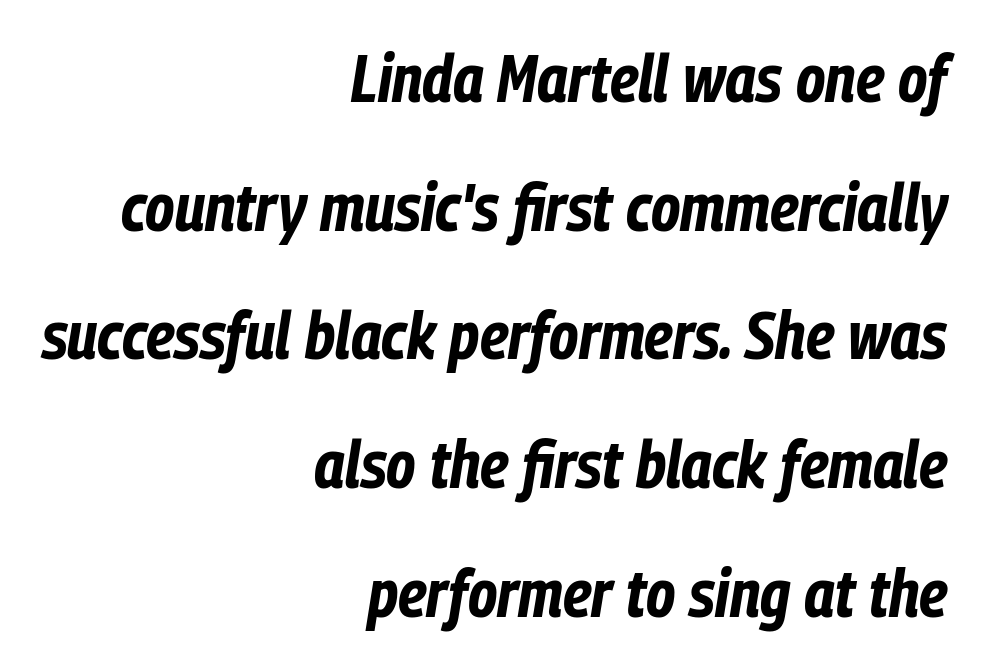
The image shows 67 px bold, condensed type, italic (leaning right); set right-aligned, loose line spacing (1.92x), normal letter spacing, not underlined; low stroke contrast and a medium x-height.
